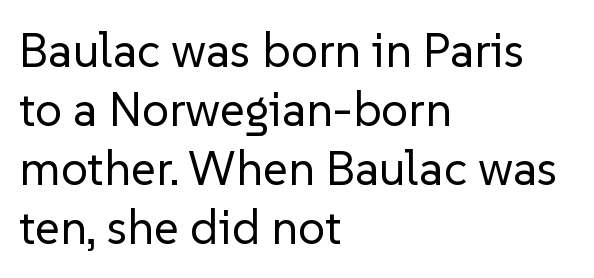
The image shows 48 px regular-weight sans-serif type, upright; set left-aligned, line spacing 1.23x, normal letter spacing, not underlined; low stroke contrast and a medium x-height.
